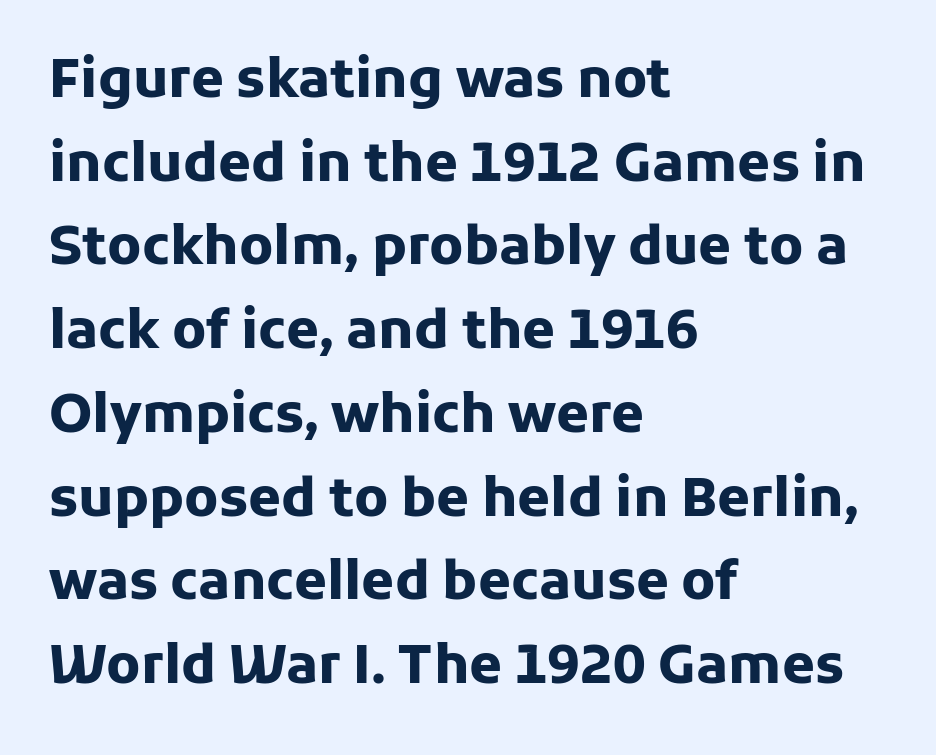
The image shows 53 px heavy sans-serif type, upright; set left-aligned, normal line spacing (1.58x), normal letter spacing, not underlined; low stroke contrast and a medium x-height.
